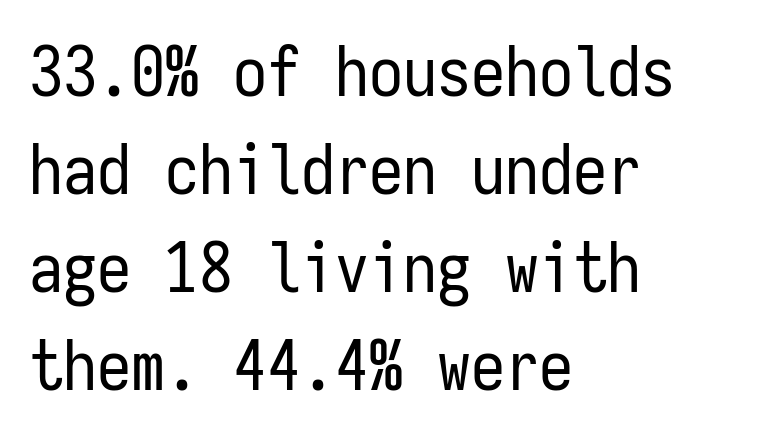
Does the copy run flush right? No — it runs flush left. Underline: absent. Each letter's strokes conclude bluntly, with no projecting serifs. These lines are rendered in a fixed-pitch font.
